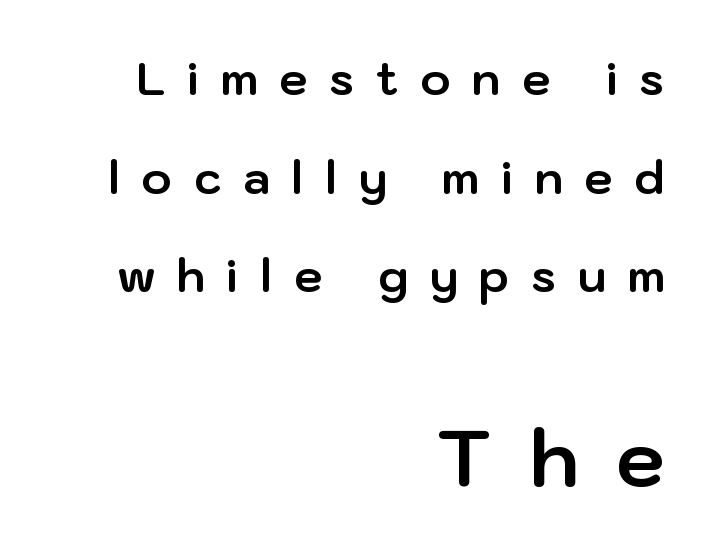
{"serif": "no", "italic": "no", "bold": "yes", "weight": "bold", "width": "normal", "stroke_contrast": "low", "x_height": "medium", "monospaced": "no", "underline": "no", "align": "right", "line_spacing": "loose", "line_spacing_ratio": 2.19, "letter_spacing": "wide", "letter_spacing_em": 0.49, "larger_block": "second", "size_ratio": 1.73, "glyph_px": 78}
